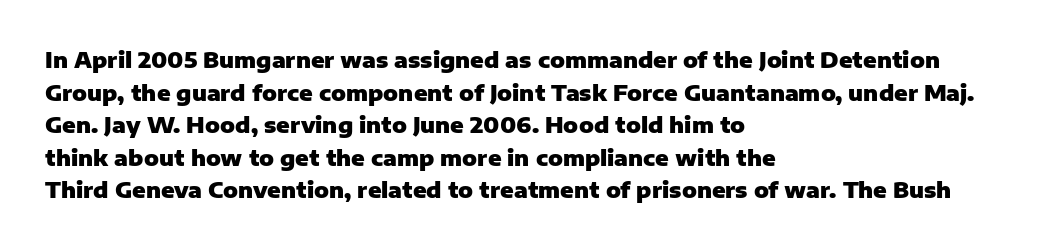
The image shows 22 px bold type, upright; set left-aligned, normal line spacing (1.48x), normal letter spacing, not underlined.
